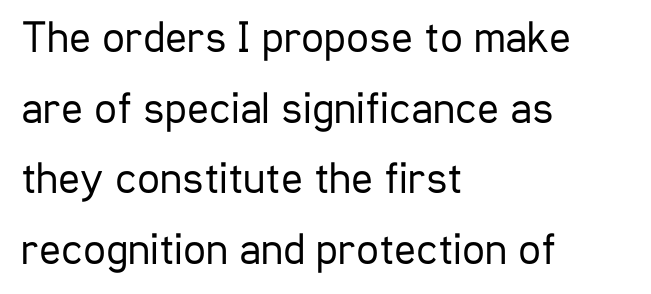
Here the designer chose a conventional face with non-uniform glyph widths. The foot of each line stays bare and open. Stems here are at most as thick as an everyday book face. The passage shown is typeset with a sans-serif family. The type sits square on the baseline with zero lean.
